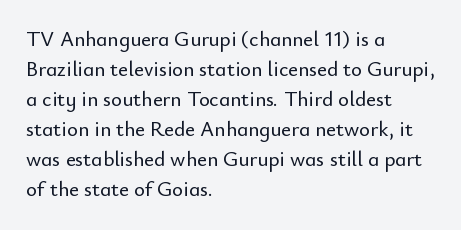
The gaps between neighbouring characters are ordinary and unremarkable. This rendering uses left alignment, leaving the right contour irregular. Horizontal bands of white between lines are of average thickness. The strip under each line holds only bare page. It's the straight-up-and-down kind of type.
